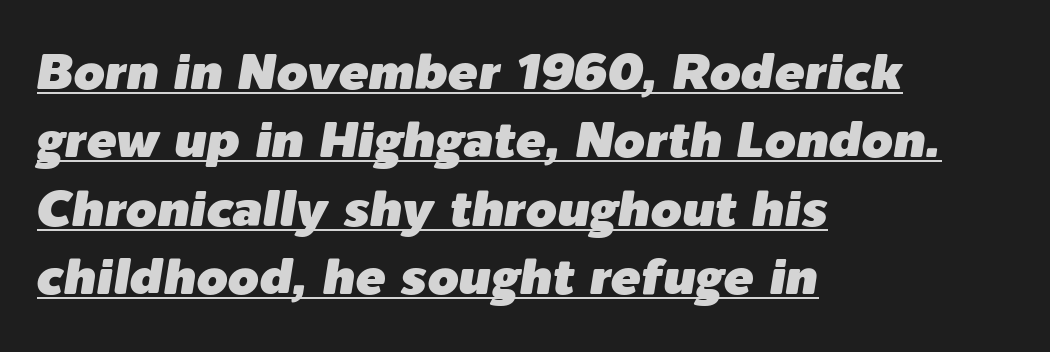
All the whitespace from short lines collects on the right. If you drew a line through each stem, it would be angled. This sample has the flowing, uneven cadence of proportional lettering. The glyphs are accompanied by a horizontal stroke just below them. The passage shown has conventional tracking throughout.
